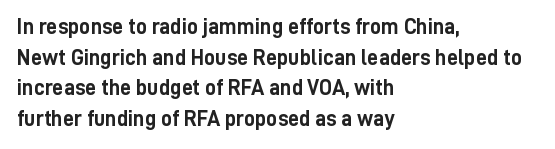
If you drew a line through each stem, it would be perfectly vertical. A normal amount of white space separates one row of letters from the next. Unmarked baselines from the first word to the last. Pretty heavy lettering here — definitely bold. The paragraph has a hard left edge and a soft right edge. These lines keep a tight, regular rhythm from letter to letter.
